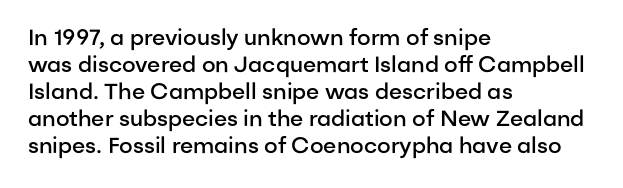
{"italic": "no", "bold": "semi", "underline": "no", "align": "left", "line_spacing_ratio": 1.23, "letter_spacing": "normal", "letter_spacing_em": 0.0, "glyph_px": 22}
